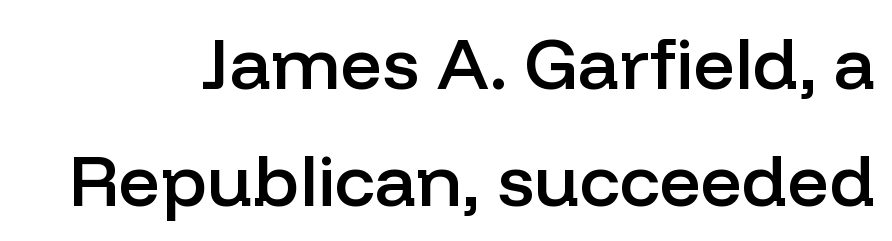
A clean baseline with only descenders dipping below it. Does the lettering tilt? It doesn't — this is upright. Every letter is mildly thick-stroked: semibold rather than bold. Baseline-to-baseline distance is the conventional proportion of letter height. Look at the tracking — it's just the regular setting, nothing added. Here the designer chose a conventional face with non-uniform glyph widths.
